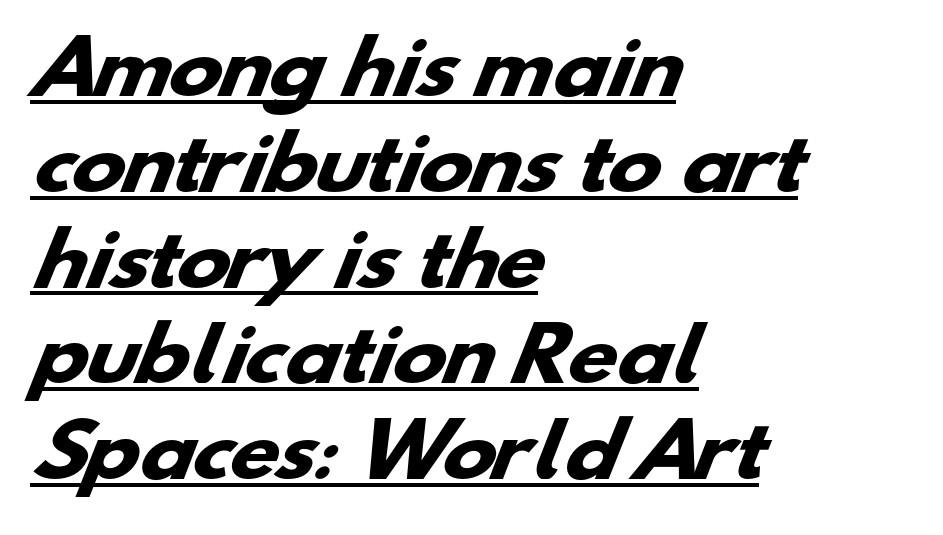
Compared with undecorated copy, this sample adds a rule below the words. Thick stems and heavy bowls — unmistakably bold. What's the leading like? Ordinary, nothing unusual. Spacing verdict: proportional, widths tailored to each character.
